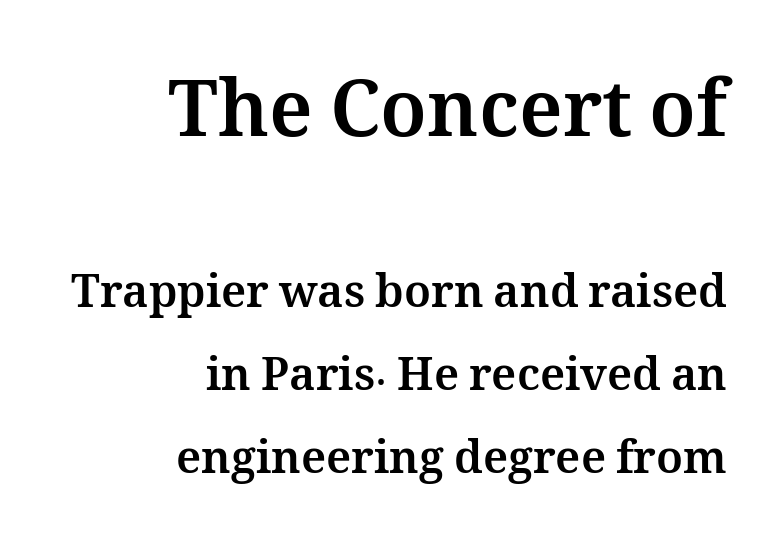
Q: Is the text bold? A: Yes.
Q: Is the text italic (slanted)? A: No, it is upright.
Q: Is the text underlined? A: No.
Q: How is the paragraph aligned? A: Right-aligned.
Q: Is the spacing between letters normal or unusually wide? A: Normal.
Q: Which block of text is set in a larger size, the first (top) or the second (bottom)? A: The first (top) one.
Q: Width (condensed, normal, or wide)? A: Normal.
Q: Stroke contrast? A: Medium.
Q: x-height? A: Medium.
Q: Monospaced? A: No.
